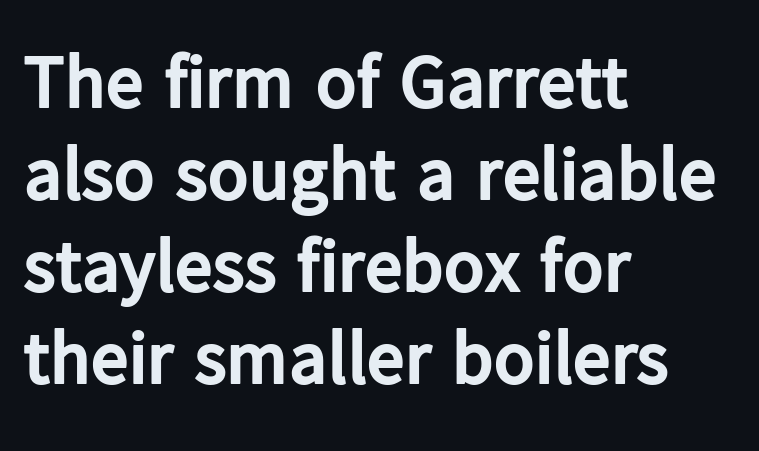
Does extra space separate the letters? No, they use regular spacing. I'd describe the lettering as bold — thick and assertive. The ragged edge is on the right, which tells us the setting is flush left. You can tell from the bare stems that sans-serif type was used. Italic? Not at all — the glyphs are vertical. Nobody drew a line under any word here.
